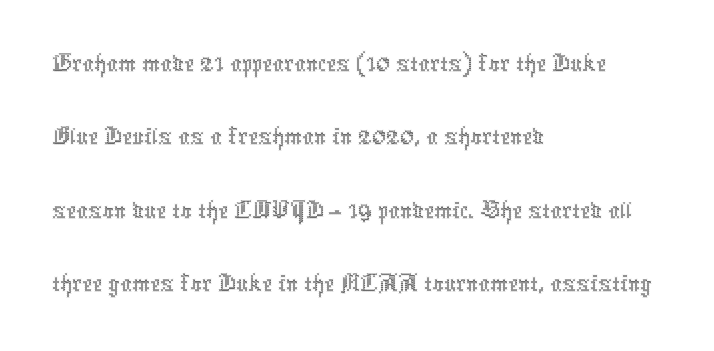
Q: Is the text bold? A: No.
Q: Is the text italic (slanted)? A: No, it is upright.
Q: Is the text underlined? A: No.
Q: How is the paragraph aligned? A: Left-aligned.
Q: Is the spacing between letters normal or unusually wide? A: Normal.
Q: Is the spacing between lines tight, normal or loose? A: Normal.
Q: Width (condensed, normal, or wide)? A: Condensed.
Q: x-height? A: Medium.
Q: Monospaced? A: No.
